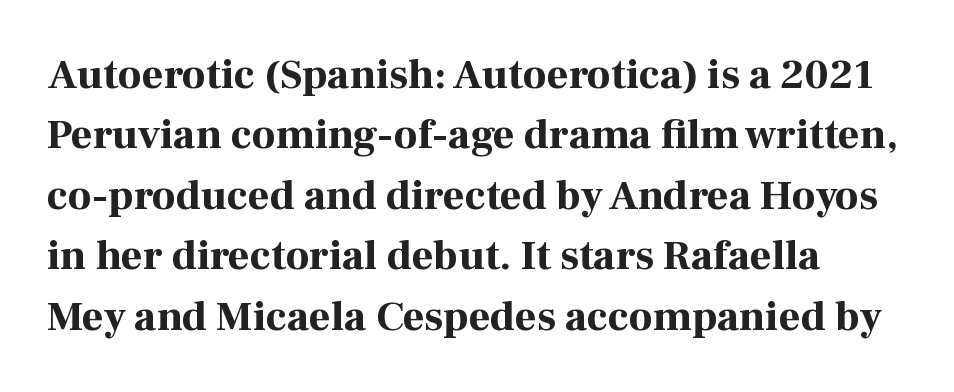
Serif or sans? Serif — the stroke terminals have little feet. Students, note that the glyphs here touch the page at normal intervals. This sample uses an upright cut, with every glyph sitting square on the baseline. On the weight axis this lands at bold, roughly 700.
